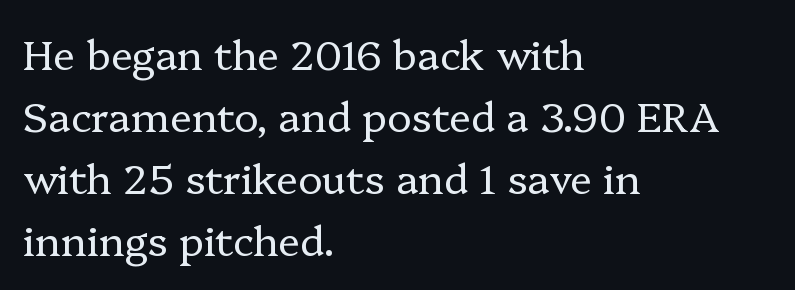
The image shows 41 px regular-weight serif type, upright; set left-aligned, normal line spacing (1.51x), normal letter spacing, not underlined; low stroke contrast and a medium x-height.
